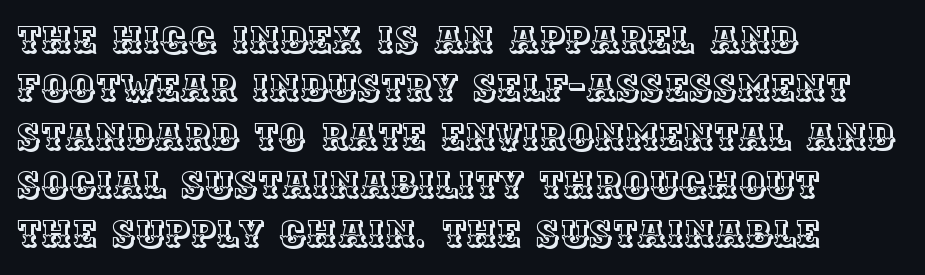
{"italic": "no", "width": "normal", "x_height": "large", "monospaced": "no", "underline": "no", "align": "left", "line_spacing": "normal", "line_spacing_ratio": 1.31, "letter_spacing": "normal", "letter_spacing_em": 0.0, "glyph_px": 37}
